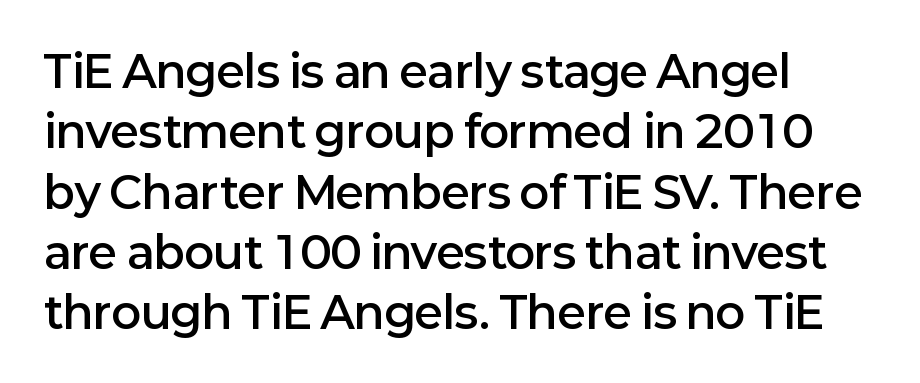
The image shows 44 px semibold sans-serif type, upright; set left-aligned, normal line spacing (1.37x), normal letter spacing, not underlined; low stroke contrast and a medium x-height.
